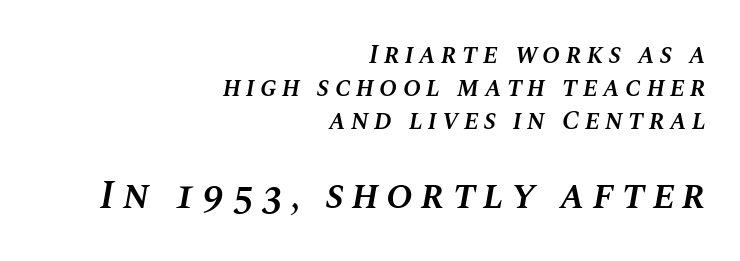
The image shows 40 px semibold type, italic (leaning right); set right-aligned, line spacing 1.22x, not underlined; the second (bottom) block is 1.48x larger; medium stroke contrast and a large x-height.
